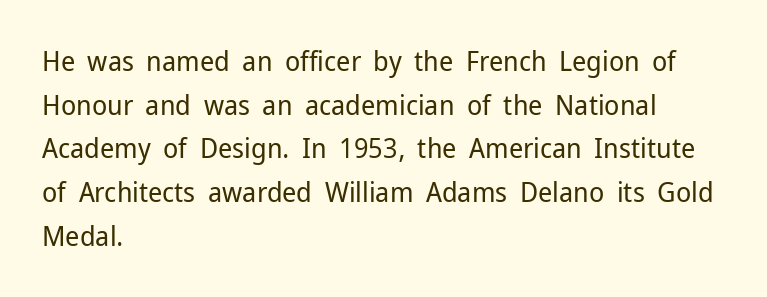
{"serif": "no", "italic": "no", "bold": "no", "weight": "regular", "width": "normal", "stroke_contrast": "low", "x_height": "medium", "monospaced": "no", "underline": "no", "align": "left", "line_spacing": "normal", "line_spacing_ratio": 1.56, "letter_spacing": "normal", "letter_spacing_em": 0.0, "glyph_px": 28}
